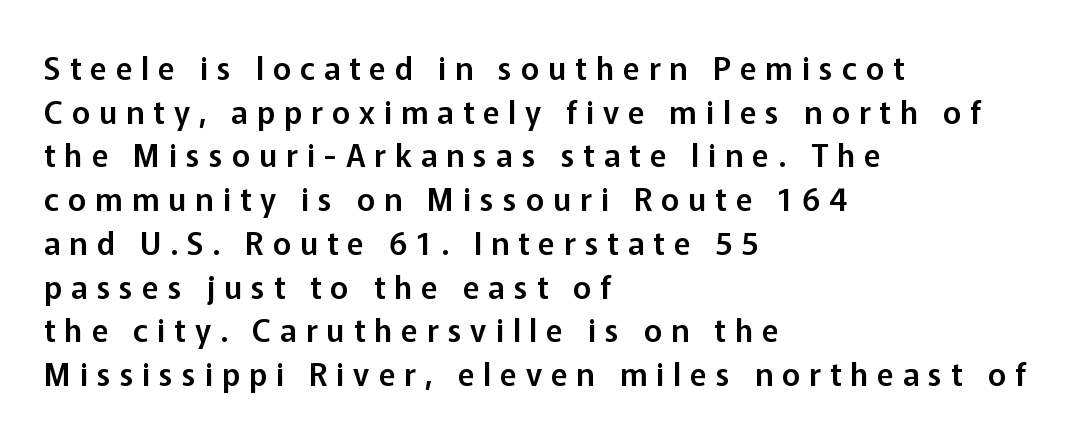
Q: Is the text italic (slanted)? A: No, it is upright.
Q: Is the typeface a serif or a sans-serif typeface? A: Sans-serif.
Q: Is the text underlined? A: No.
Q: How is the paragraph aligned? A: Left-aligned.
Q: Is the spacing between letters normal or unusually wide? A: Unusually wide.
Q: Is the spacing between lines tight, normal or loose? A: Normal.
Q: Width (condensed, normal, or wide)? A: Normal.
Q: Stroke contrast? A: Low.
Q: x-height? A: Medium.
Q: Monospaced? A: No.
